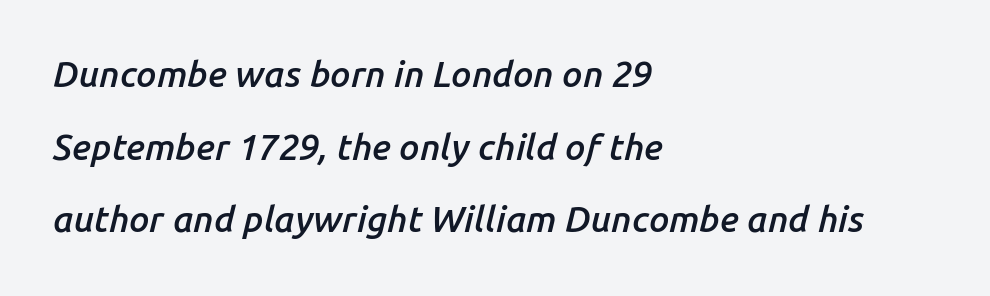
Typeset ragged right — the left edge is the straight one. The letterforms sit shoulder to shoulder at normal distance. Summary of vertical rhythm: relaxed, with wide interline spacing. Looking at the ascenders, they clearly lean.
